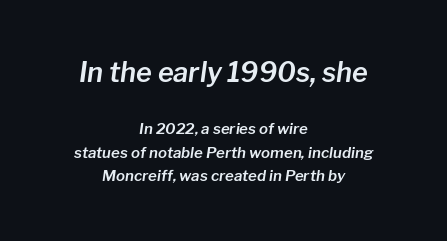
{"italic": "yes", "lean": "right", "slant_degrees": 8, "underline": "no", "align": "center", "line_spacing": "normal", "line_spacing_ratio": 1.57, "letter_spacing": "normal", "letter_spacing_em": 0.0, "larger_block": "first", "size_ratio": 1.8, "glyph_px": 27}
